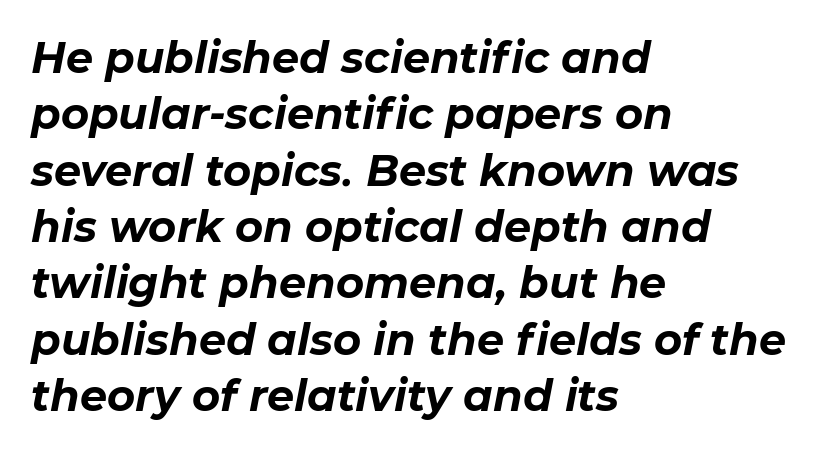
The image shows 43 px bold type, italic (leaning right); set left-aligned, normal line spacing (1.31x), normal letter spacing, not underlined; low stroke contrast and a medium x-height.
